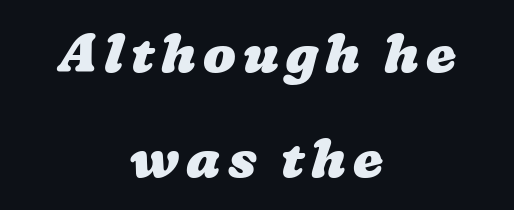
The image shows 54 px heavy, wide type; set centered, loose line spacing (1.94x), not underlined; low stroke contrast and a medium x-height.
